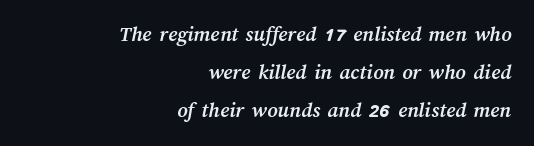
Lines of text with bare space underneath. On the weight axis this lands at bold, roughly 700. Inter-character spacing is left at the font's built-in metrics. These lines stack with their right ends in a neat column.
